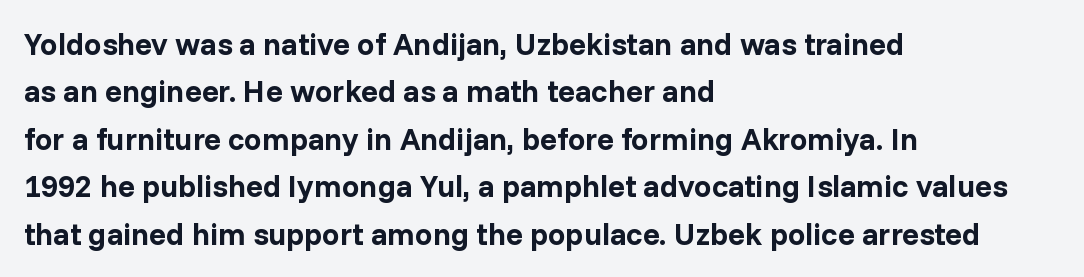
The image shows 31 px bold sans-serif type, upright; set left-aligned, normal line spacing (1.53x), normal letter spacing, not underlined; low stroke contrast and a medium x-height.
